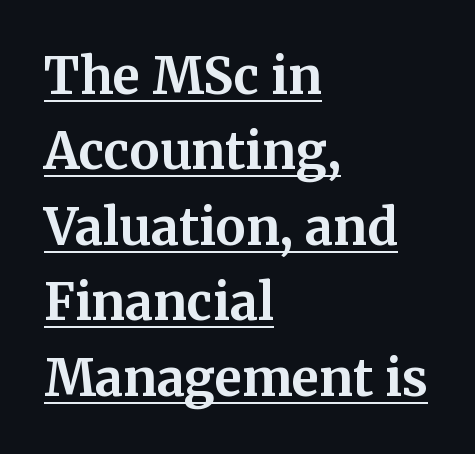
The image shows 50 px bold serif type, upright; set left-aligned, normal line spacing (1.51x), normal letter spacing, underlined; medium stroke contrast and a medium x-height.
